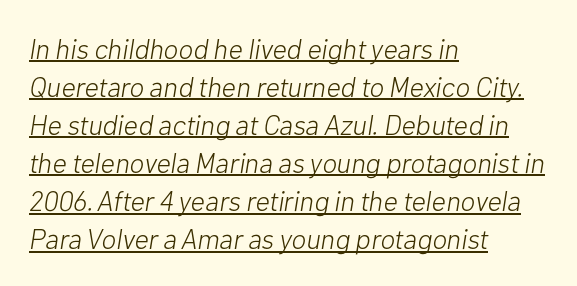
Leftover space on each line is placed entirely after the last word. The lettering is marked with a stroke running underneath it. Think of a printed novel: that variable character pitch is what you see here. Tracking value appears to be zero — textbook default spacing. The passage shown leans; its letterforms are oblique.
